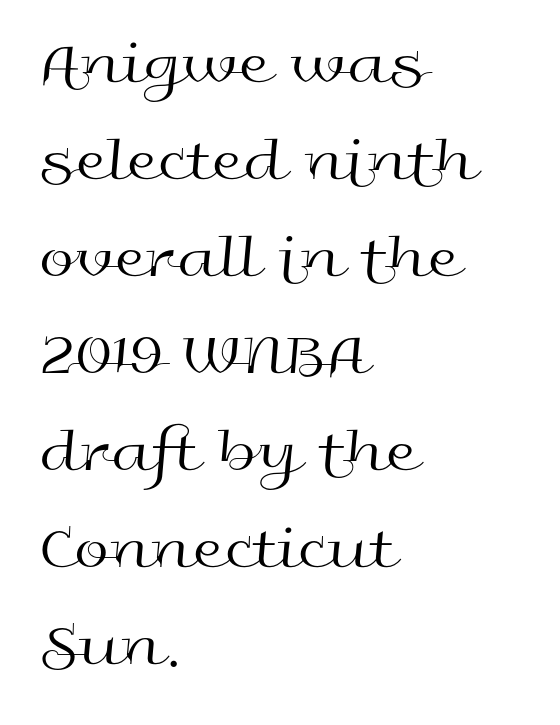
These lines are rendered in a variable-pitch font. Is the type heavy? It reads as light-to-regular instead. Whoever set this chose a conventional vertical rhythm. The rendering shows plain stroke endings on the letterforms — a sans-serif design.
